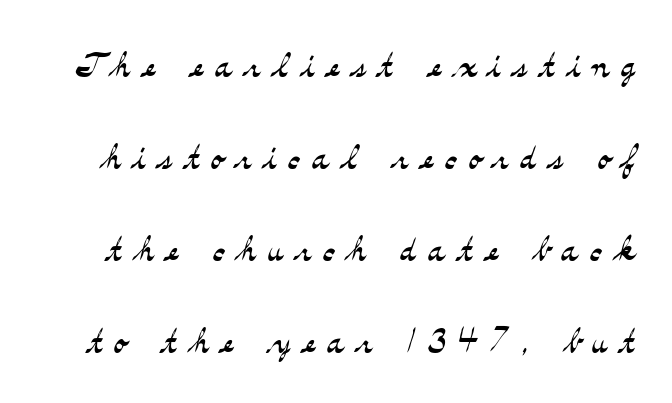
{"serif": "yes", "bold": "no", "weight": "light", "width": "wide", "stroke_contrast": "medium", "x_height": "small", "monospaced": "no", "underline": "no", "line_spacing": "loose", "line_spacing_ratio": 2.0, "letter_spacing": "wide", "letter_spacing_em": 0.25, "glyph_px": 46}
